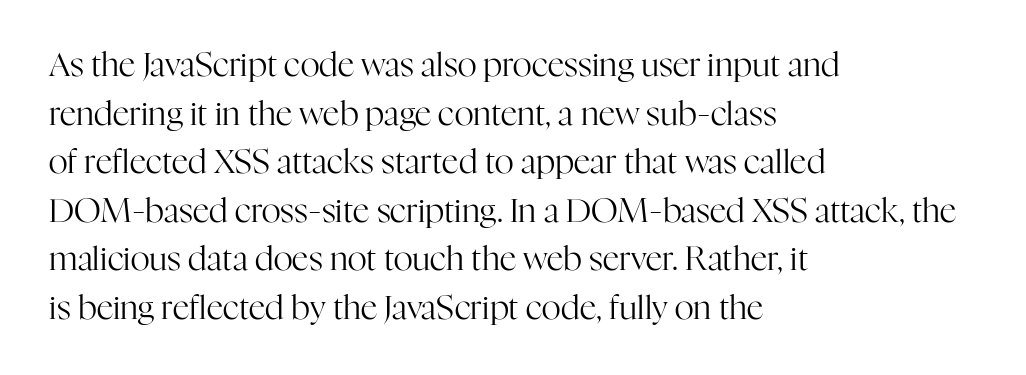
Q: Is the text bold? A: No.
Q: Is the text italic (slanted)? A: No, it is upright.
Q: Is the typeface a serif or a sans-serif typeface? A: Serif.
Q: Is the text underlined? A: No.
Q: How is the paragraph aligned? A: Left-aligned.
Q: Is the spacing between letters normal or unusually wide? A: Normal.
Q: Is the spacing between lines tight, normal or loose? A: Normal.
Q: Width (condensed, normal, or wide)? A: Normal.
Q: Stroke contrast? A: High.
Q: x-height? A: Medium.
Q: Monospaced? A: No.
